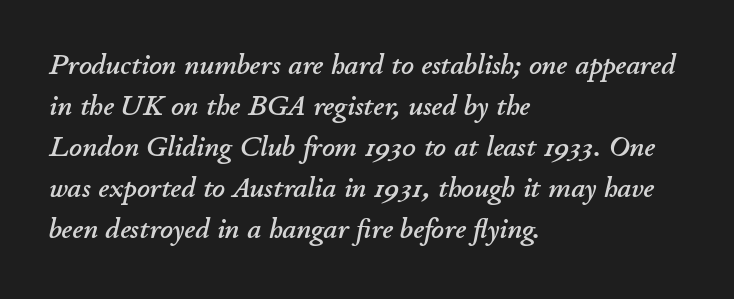
Q: Is the text italic (slanted)? A: Yes, it leans right by about 11 degrees.
Q: Is the text underlined? A: No.
Q: How is the paragraph aligned? A: Left-aligned.
Q: Is the spacing between letters normal or unusually wide? A: Normal.
Q: Is the spacing between lines tight, normal or loose? A: Normal.
Q: Width (condensed, normal, or wide)? A: Normal.
Q: Stroke contrast? A: Low.
Q: x-height? A: Small.
Q: Monospaced? A: No.
